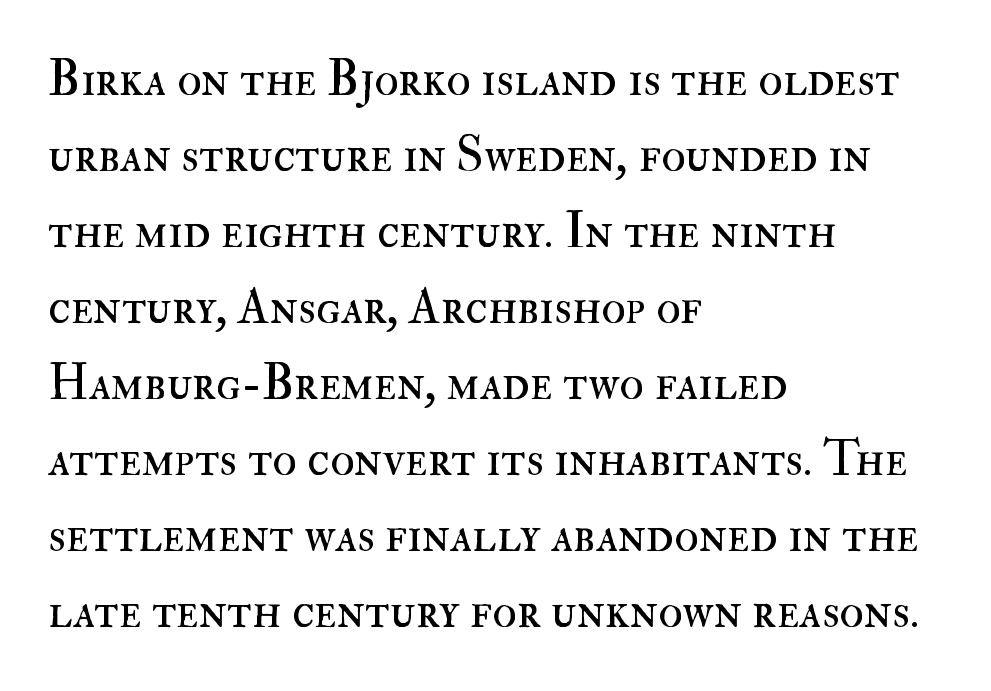
The image shows 50 px regular-weight type, upright; set left-aligned, normal line spacing (1.52x), normal letter spacing, not underlined; high stroke contrast and a small x-height.
